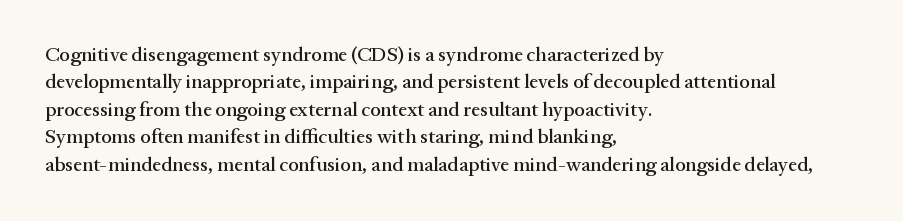
The specimen omits any rule beneath the text block's lines. The face used here is rendered with its standard letterfit. Posture: straight, roman, zero tilt. A student would call this left alignment; a typographer would say flush left, rag right. If you measured baseline to baseline, you'd find a middling distance.
